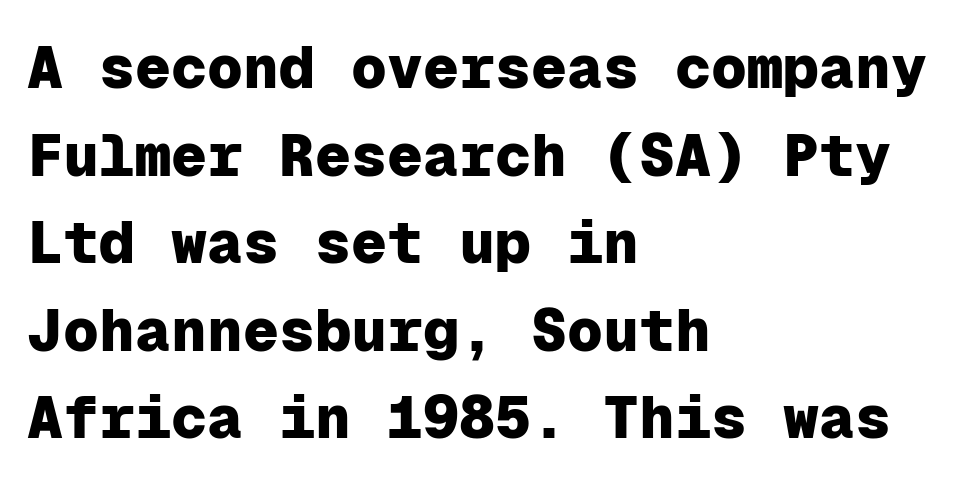
Q: Is the text bold? A: Yes.
Q: Is the text italic (slanted)? A: No, it is upright.
Q: Is the typeface a serif or a sans-serif typeface? A: Sans-serif.
Q: Is the text underlined? A: No.
Q: How is the paragraph aligned? A: Left-aligned.
Q: Is the spacing between letters normal or unusually wide? A: Normal.
Q: Is the spacing between lines tight, normal or loose? A: Normal.
Q: Width (condensed, normal, or wide)? A: Normal.
Q: Stroke contrast? A: Low.
Q: x-height? A: Medium.
Q: Monospaced? A: Yes.
